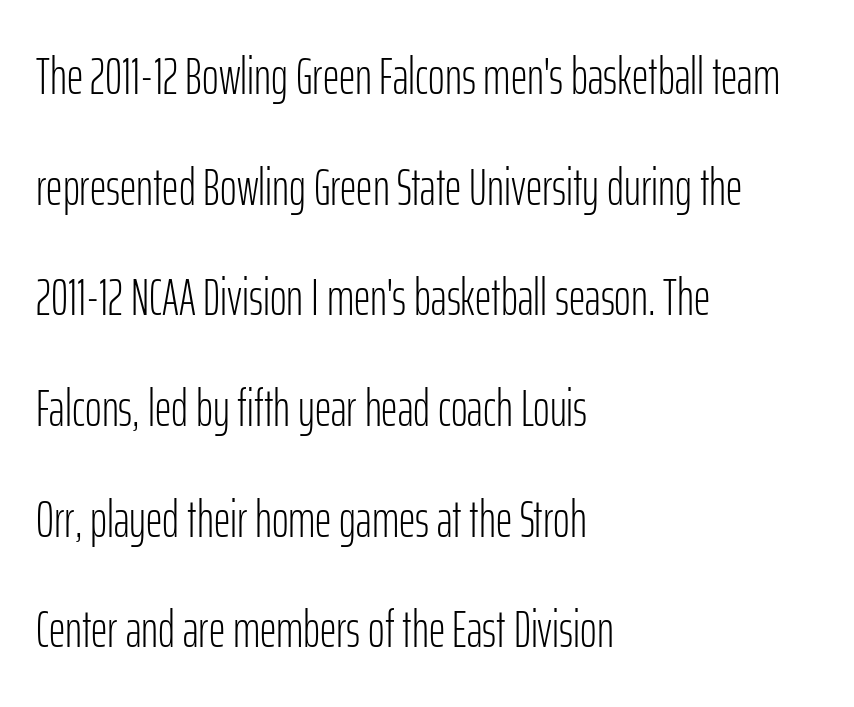
{"serif": "no", "italic": "no", "bold": "no", "weight": "light", "width": "condensed", "stroke_contrast": "low", "x_height": "medium", "monospaced": "no", "underline": "no", "align": "left", "line_spacing": "loose", "line_spacing_ratio": 2.17, "letter_spacing": "normal", "letter_spacing_em": 0.0, "glyph_px": 51}
